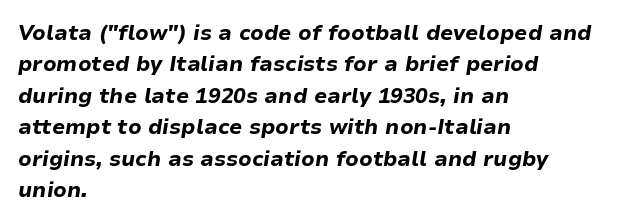
Q: Is the text bold? A: Yes.
Q: Is the text italic (slanted)? A: Yes, it leans right by about 9 degrees.
Q: Is the text underlined? A: No.
Q: How is the paragraph aligned? A: Left-aligned.
Q: Is the spacing between letters normal or unusually wide? A: Normal.
Q: Is the spacing between lines tight, normal or loose? A: Normal.
